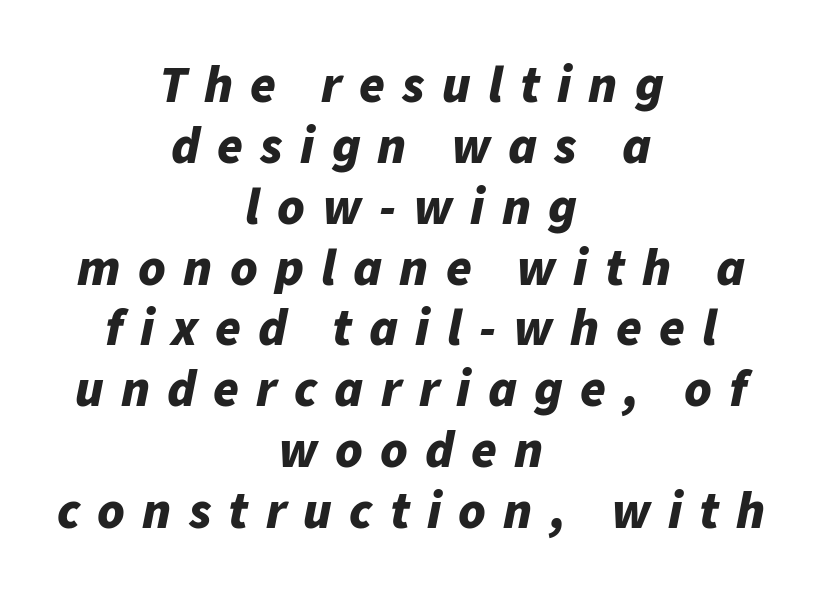
Inter-character spacing is expanded well beyond the font's built-in metrics. In terms of weight, the rendering is a true, heavy bold. Slant detected: the letters are inclined. Each line is balanced around a shared central axis. The gap between lines stays unmarked. The letters advance in unequal steps, a hallmark of proportional type.
